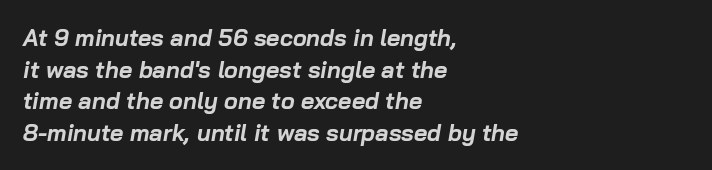
Q: Is the text bold? A: Yes.
Q: Is the text italic (slanted)? A: Yes, it leans right by about 10 degrees.
Q: Is the text underlined? A: No.
Q: How is the paragraph aligned? A: Left-aligned.
Q: Is the spacing between letters normal or unusually wide? A: Normal.
Q: Is the spacing between lines tight, normal or loose? A: Normal.
